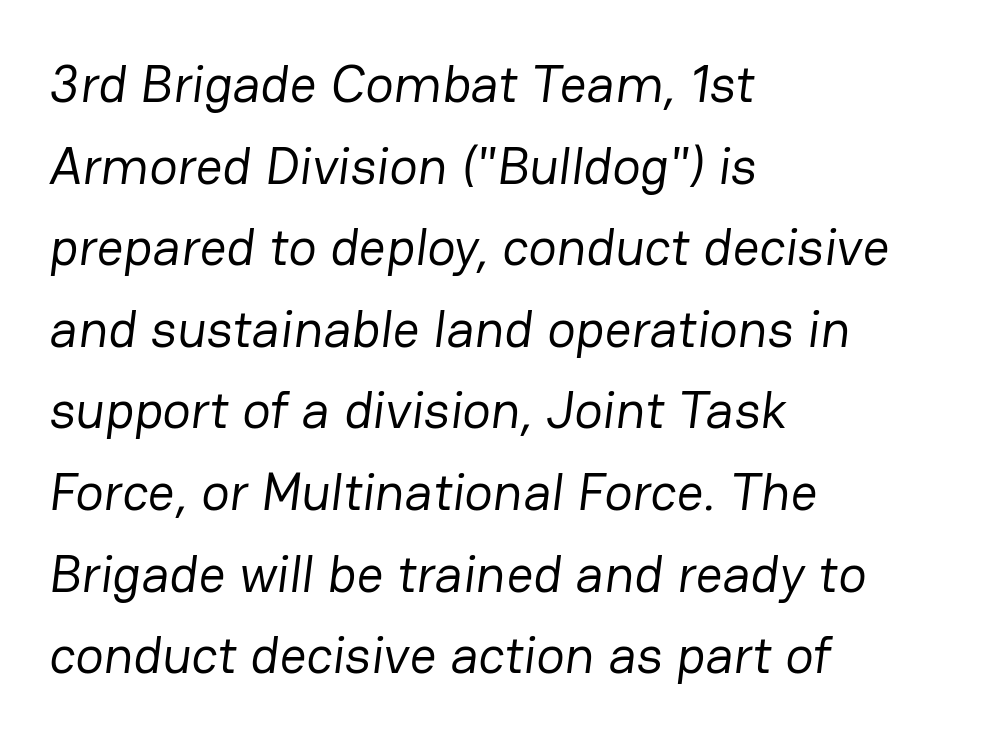
Q: Is the text bold? A: No.
Q: Is the typeface a serif or a sans-serif typeface? A: Sans-serif.
Q: Is the text underlined? A: No.
Q: How is the paragraph aligned? A: Left-aligned.
Q: Is the spacing between letters normal or unusually wide? A: Normal.
Q: Is the spacing between lines tight, normal or loose? A: Normal.
Q: Width (condensed, normal, or wide)? A: Normal.
Q: Stroke contrast? A: Low.
Q: x-height? A: Medium.
Q: Monospaced? A: No.
